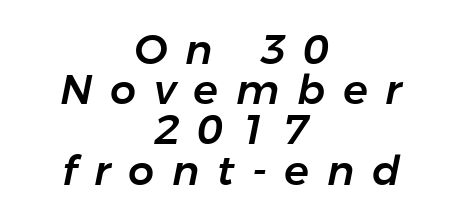
Q: Is the text italic (slanted)? A: Yes, it leans right by about 11 degrees.
Q: Is the text underlined? A: No.
Q: How is the paragraph aligned? A: Centered.
Q: Is the spacing between letters normal or unusually wide? A: Unusually wide.
Q: Is the spacing between lines tight, normal or loose? A: Tight.
Q: Width (condensed, normal, or wide)? A: Normal.
Q: Stroke contrast? A: Low.
Q: x-height? A: Medium.
Q: Monospaced? A: No.
